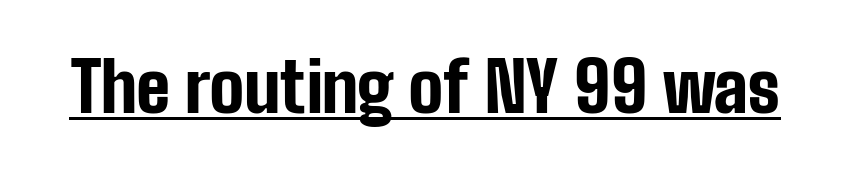
Q: Is the text bold? A: Yes.
Q: Is the text italic (slanted)? A: No, it is upright.
Q: Is the typeface a serif or a sans-serif typeface? A: Sans-serif.
Q: Is the text underlined? A: Yes.
Q: Is the spacing between letters normal or unusually wide? A: Normal.
Q: Width (condensed, normal, or wide)? A: Condensed.
Q: Stroke contrast? A: Low.
Q: x-height? A: Medium.
Q: Monospaced? A: No.
